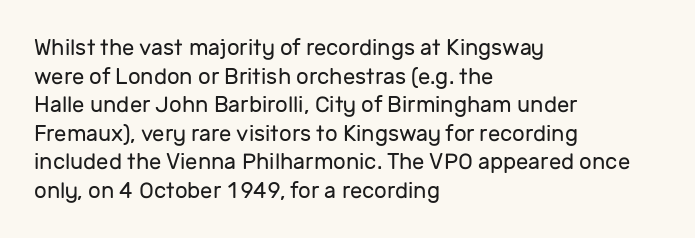
Check the space under the baseline: it is left empty. Characters follow at the spacing the type designer built in. These glyphs show unthickened strokes, regular width or finer. This is the regular roman posture of the typeface. A typesetter would call this leading conventional body-copy spacing. The compositor pushed each line to the left boundary.
